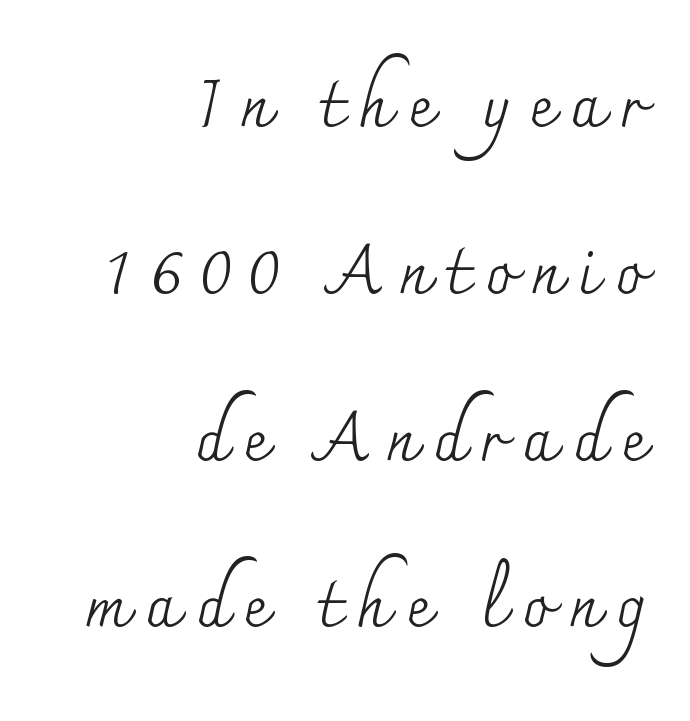
Q: Is the text bold? A: No.
Q: Is the text italic (slanted)? A: Yes.
Q: Is the typeface a serif or a sans-serif typeface? A: Serif.
Q: Is the text underlined? A: No.
Q: How is the paragraph aligned? A: Right-aligned.
Q: Is the spacing between letters normal or unusually wide? A: Unusually wide.
Q: Is the spacing between lines tight, normal or loose? A: Loose.
Q: Width (condensed, normal, or wide)? A: Normal.
Q: Stroke contrast? A: Medium.
Q: x-height? A: Small.
Q: Monospaced? A: No.
